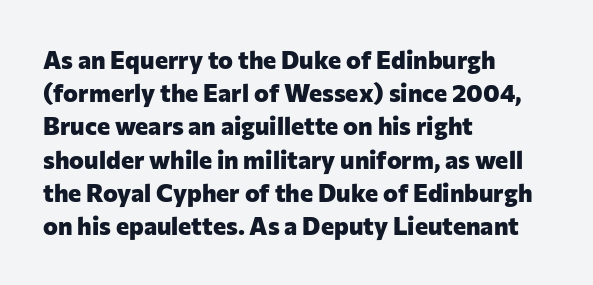
{"italic": "no", "bold": "yes", "underline": "no", "align": "left", "line_spacing": "normal", "line_spacing_ratio": 1.33, "letter_spacing": "normal", "letter_spacing_em": 0.0, "glyph_px": 25}
